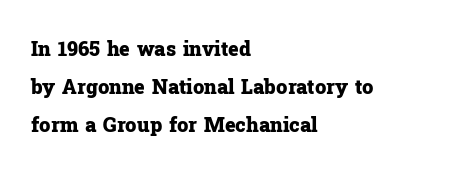
{"italic": "no", "bold": "yes", "underline": "no", "align": "left", "line_spacing_ratio": 1.89, "letter_spacing": "normal", "letter_spacing_em": 0.0, "glyph_px": 20}
